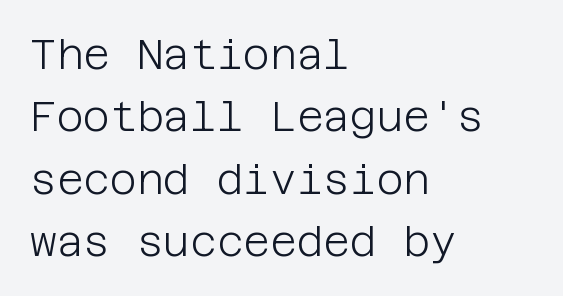
{"serif": "no", "italic": "no", "bold": "no", "weight": "light", "width": "normal", "stroke_contrast": "low", "x_height": "large", "underline": "no", "align": "left", "line_spacing": "normal", "line_spacing_ratio": 1.52, "letter_spacing": "normal", "letter_spacing_em": 0.0, "glyph_px": 41}
